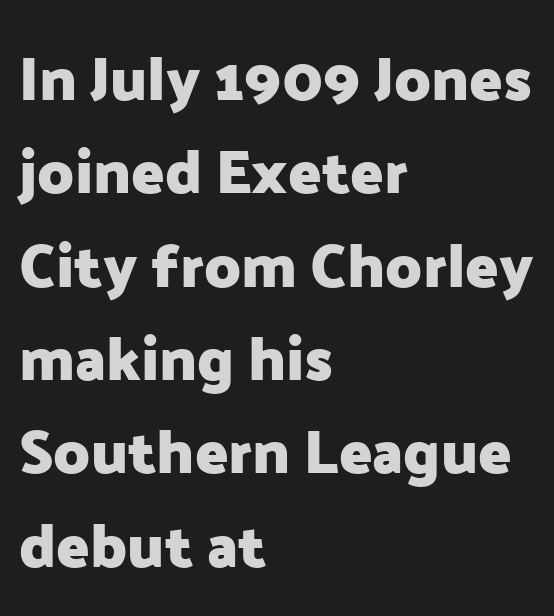
The image shows 61 px heavy sans-serif type, upright; set left-aligned, normal line spacing (1.53x), normal letter spacing, not underlined; low stroke contrast and a medium x-height.
